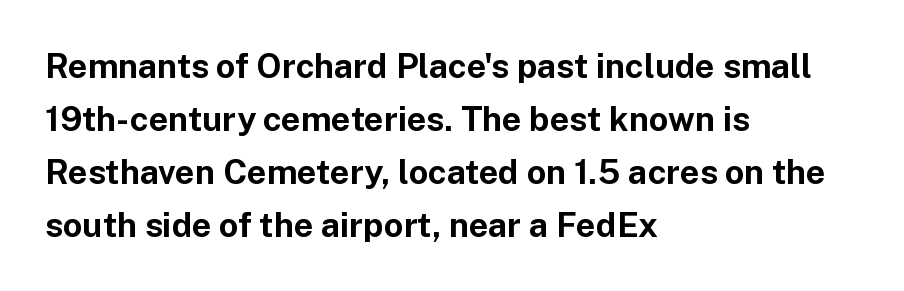
Looks like regular typesetting: each glyph gets only the width it needs. Underline: absent. Nope, not italic — everything's standing straight. Compared with a centered layout, this one pins lines to the left instead. Line spacing here is normal. Compared with typical body copy, the letter spacing here is the same.
